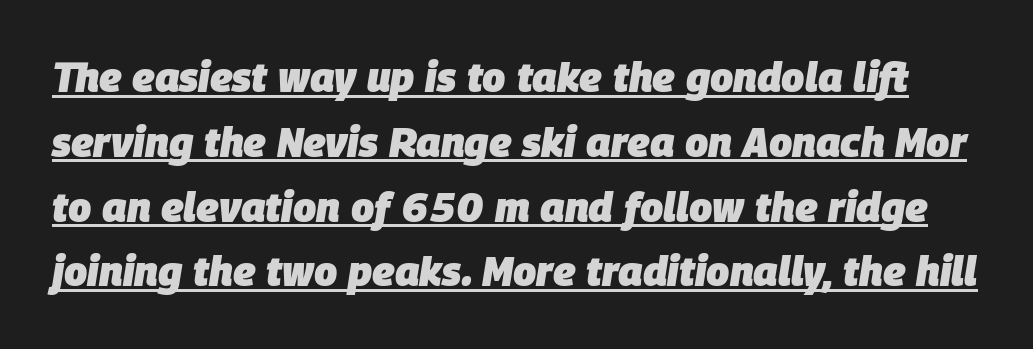
The image shows 41 px heavy type, italic (leaning right); set normal line spacing (1.58x), normal letter spacing, underlined; low stroke contrast and a large x-height.
